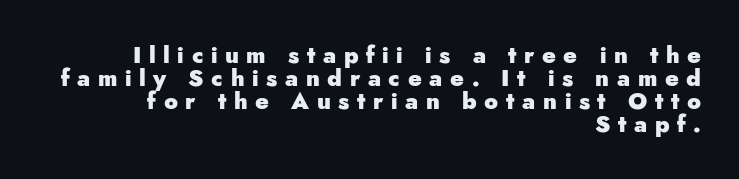
{"italic": "no", "bold": "yes", "underline": "no", "align": "right", "line_spacing": "tight", "line_spacing_ratio": 1.0, "letter_spacing": "wide", "letter_spacing_em": 0.33, "glyph_px": 23}
